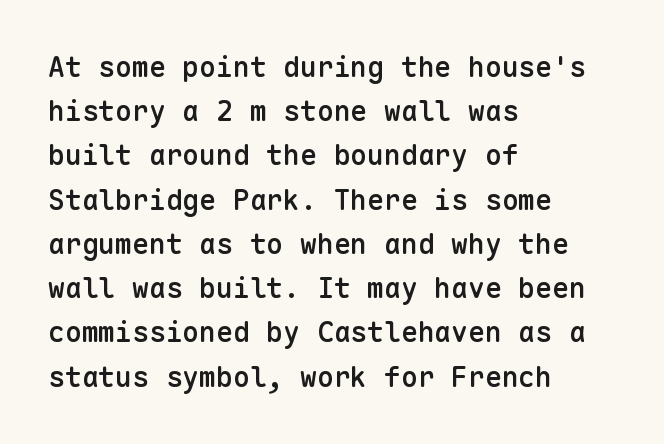
Q: Is the text bold? A: Semi-bold.
Q: Is the text italic (slanted)? A: No, it is upright.
Q: Is the typeface a serif or a sans-serif typeface? A: Sans-serif.
Q: Is the text underlined? A: No.
Q: How is the paragraph aligned? A: Left-aligned.
Q: Is the spacing between letters normal or unusually wide? A: Normal.
Q: Is the spacing between lines tight, normal or loose? A: Normal.
Q: Width (condensed, normal, or wide)? A: Normal.
Q: Stroke contrast? A: Low.
Q: x-height? A: Medium.
Q: Monospaced? A: Yes.
